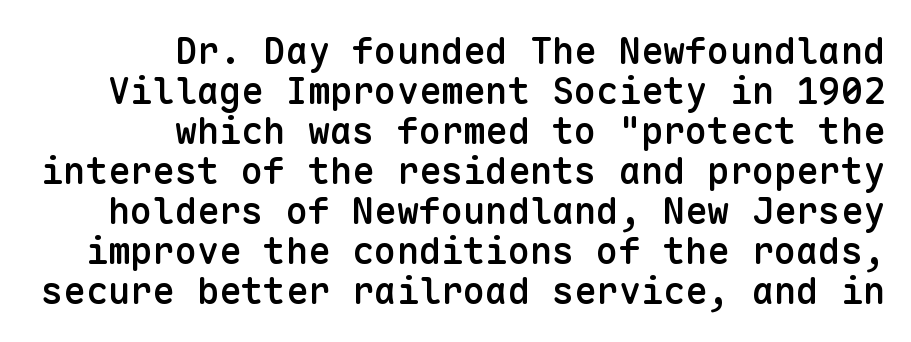
Cramped leading. Leftover space on each line is placed entirely before the opening word. Honestly, the letter spacing is just normal — you wouldn't notice it. On the weight axis this lands at semibold, roughly 600. Each row of text sits above clean, open space. The typography opts for an upright posture over an oblique one.
